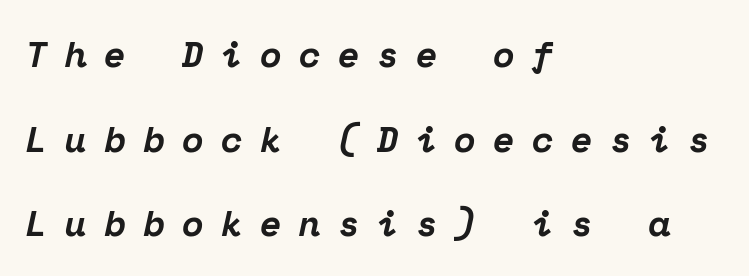
One-word summary of the alignment: left. Observe the wide spacing: letters keep a clear distance from each other. The space directly below the letters is spotless. Observe the serifs anchoring each vertical stroke in this sample.
